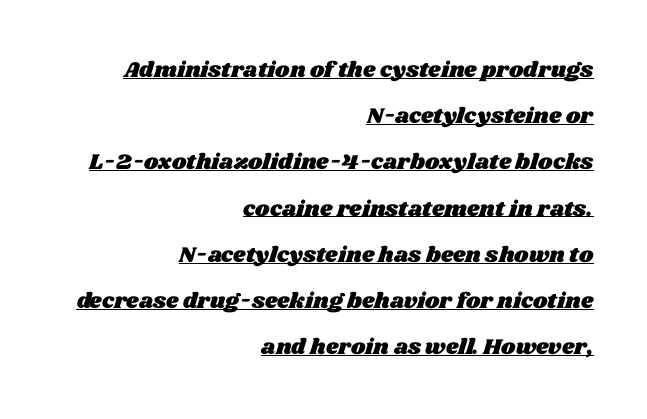
Leftover space on each line is placed entirely before the opening word. The passage shown stacks its lines with a broad gap. Decoration check: the copy is underlined. This sample uses plain, unmodified letter spacing.
